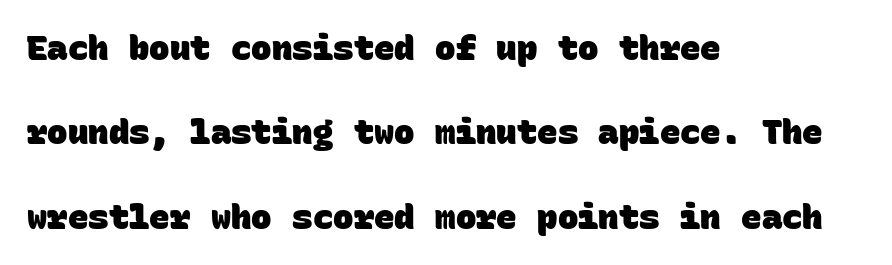
{"serif": "no", "bold": "yes", "weight": "heavy", "width": "normal", "stroke_contrast": "low", "x_height": "large", "monospaced": "yes", "underline": "no", "align": "left", "line_spacing": "loose", "line_spacing_ratio": 2.48, "letter_spacing": "normal", "letter_spacing_em": 0.0, "glyph_px": 34}
